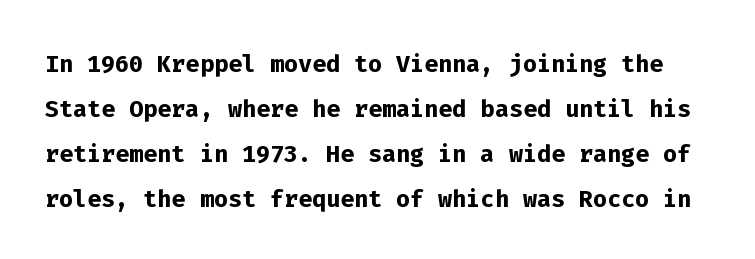
{"serif": "no", "italic": "no", "bold": "yes", "weight": "semibold", "width": "normal", "stroke_contrast": "low", "x_height": "medium", "monospaced": "yes", "underline": "no", "line_spacing": "normal", "line_spacing_ratio": 1.36, "letter_spacing": "normal", "letter_spacing_em": 0.0, "glyph_px": 33}
